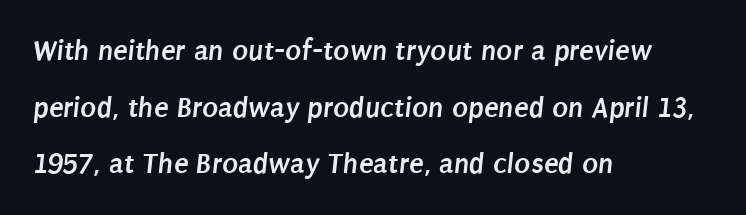
Q: Is the text bold? A: Yes.
Q: Is the typeface a serif or a sans-serif typeface? A: Sans-serif.
Q: Is the text underlined? A: No.
Q: How is the paragraph aligned? A: Left-aligned.
Q: Is the spacing between letters normal or unusually wide? A: Normal.
Q: Width (condensed, normal, or wide)? A: Condensed.
Q: Stroke contrast? A: Low.
Q: x-height? A: Large.
Q: Monospaced? A: No.
